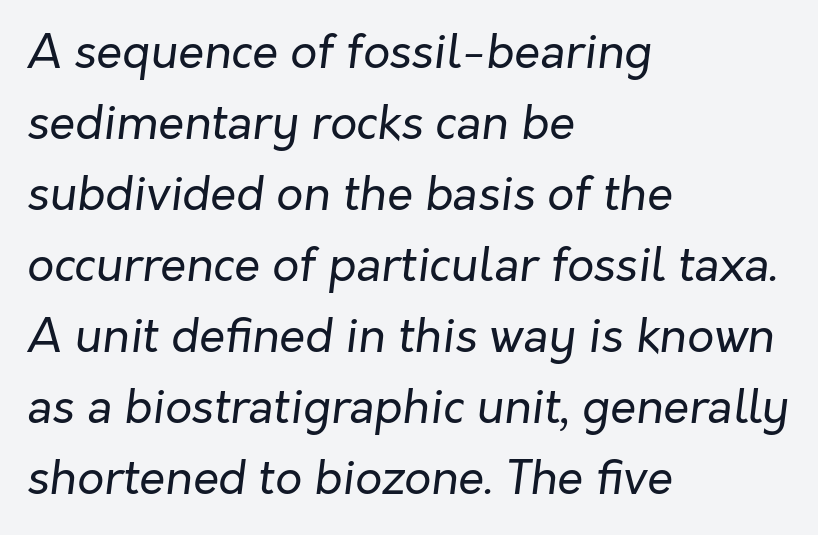
Q: Is the text bold? A: No.
Q: Is the text italic (slanted)? A: Yes, it leans right by about 7 degrees.
Q: Is the text underlined? A: No.
Q: How is the paragraph aligned? A: Left-aligned.
Q: Is the spacing between letters normal or unusually wide? A: Normal.
Q: Is the spacing between lines tight, normal or loose? A: Normal.
Q: Width (condensed, normal, or wide)? A: Normal.
Q: Stroke contrast? A: Low.
Q: x-height? A: Medium.
Q: Monospaced? A: No.
